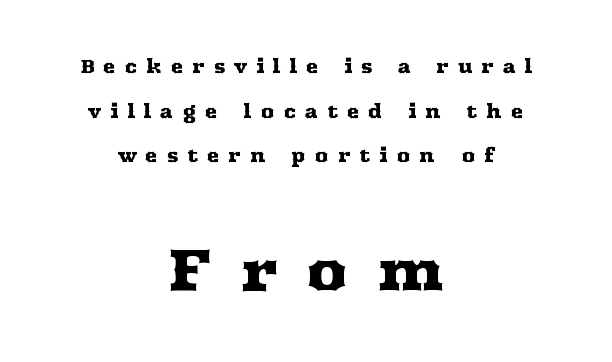
The image shows 58 px wide serif type, upright; set centered, loose line spacing (2.35x), unusually wide letter spacing (+0.47 em), not underlined; the second (bottom) block is 3.05x larger; medium stroke contrast and a medium x-height.
